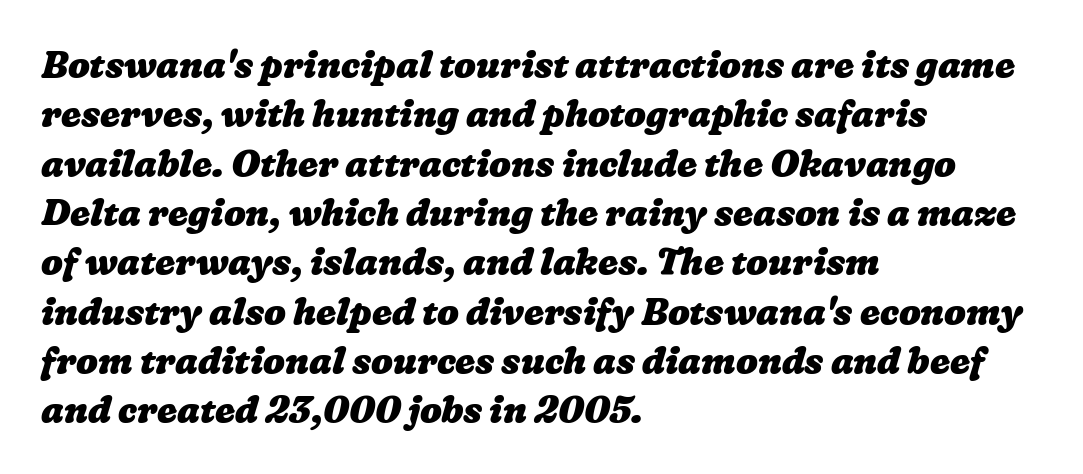
{"bold": "yes", "weight": "heavy", "width": "wide", "stroke_contrast": "low", "x_height": "medium", "monospaced": "no", "underline": "no", "align": "left", "line_spacing": "normal", "line_spacing_ratio": 1.37, "letter_spacing": "normal", "letter_spacing_em": 0.0, "glyph_px": 36}
